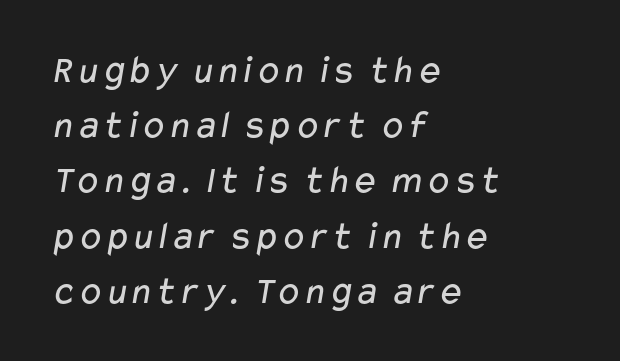
These lines are rendered in a variable-pitch font. Vertical spacing — default. Unmarked baselines from the first word to the last. In CSS terms this would be text-align: left. The font family rendered here belongs to the sans-serif group.
